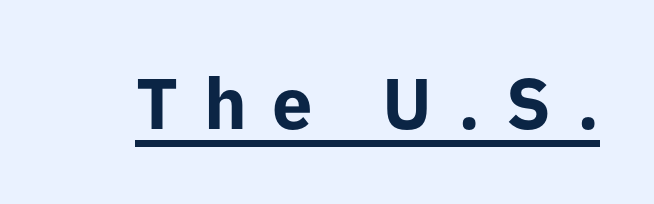
The image shows 72 px bold sans-serif type, upright; set unusually wide letter spacing (+0.36 em), underlined; low stroke contrast and a medium x-height.
